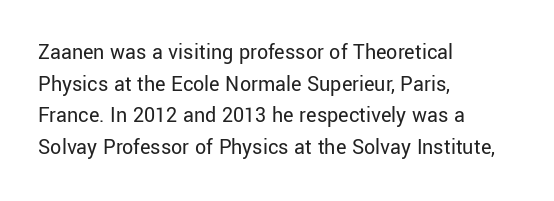
{"italic": "no", "bold": "no", "underline": "no", "align": "left", "line_spacing": "normal", "line_spacing_ratio": 1.44, "letter_spacing": "normal", "letter_spacing_em": 0.0, "glyph_px": 22}
